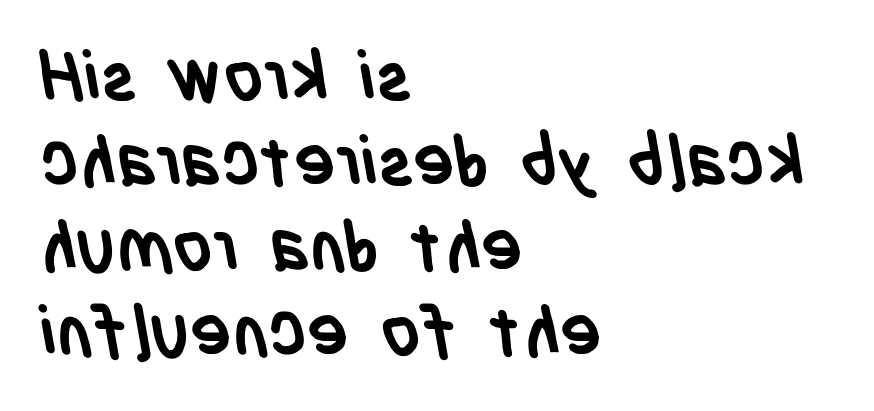
The image shows 69 px semibold, condensed sans-serif type; set left-aligned, line spacing 1.23x, normal letter spacing, not underlined; low stroke contrast and a large x-height.
